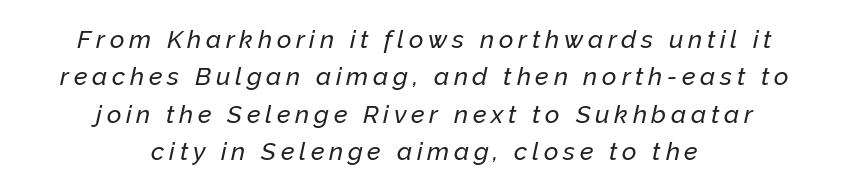
Q: Is the text italic (slanted)? A: Yes, it leans right by about 12 degrees.
Q: Is the text underlined? A: No.
Q: How is the paragraph aligned? A: Centered.
Q: Is the spacing between lines tight, normal or loose? A: Normal.
